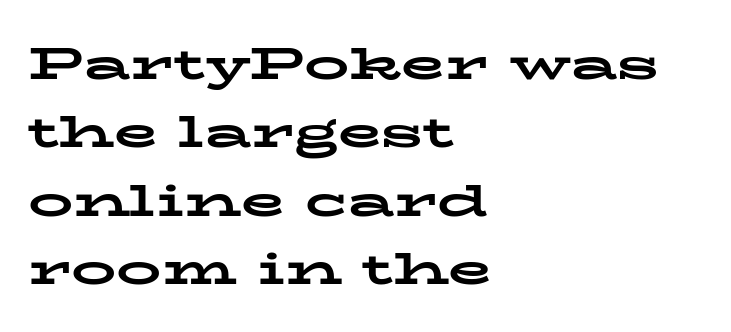
Q: Is the text bold? A: Yes.
Q: Is the text italic (slanted)? A: No, it is upright.
Q: Is the typeface a serif or a sans-serif typeface? A: Serif.
Q: Is the text underlined? A: No.
Q: How is the paragraph aligned? A: Left-aligned.
Q: Is the spacing between letters normal or unusually wide? A: Normal.
Q: Is the spacing between lines tight, normal or loose? A: Normal.
Q: Width (condensed, normal, or wide)? A: Wide.
Q: Stroke contrast? A: Low.
Q: x-height? A: Medium.
Q: Monospaced? A: No.
